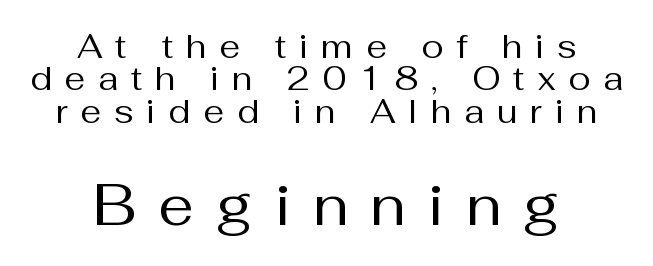
Q: Is the text bold? A: No.
Q: Is the text italic (slanted)? A: No, it is upright.
Q: Is the typeface a serif or a sans-serif typeface? A: Sans-serif.
Q: Is the text underlined? A: No.
Q: How is the paragraph aligned? A: Centered.
Q: Is the spacing between letters normal or unusually wide? A: Unusually wide.
Q: Is the spacing between lines tight, normal or loose? A: Tight.
Q: Which block of text is set in a larger size, the first (top) or the second (bottom)? A: The second (bottom) one.
Q: Width (condensed, normal, or wide)? A: Normal.
Q: Stroke contrast? A: Medium.
Q: x-height? A: Medium.
Q: Monospaced? A: No.
